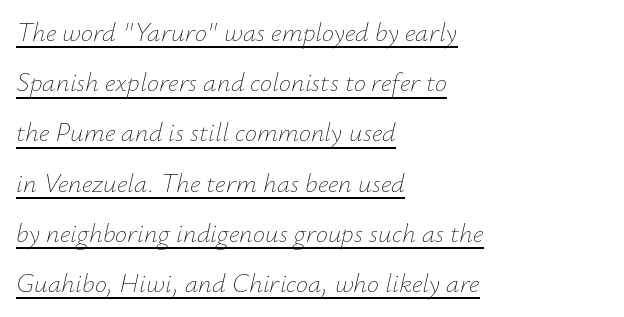
The image shows 27 px text type, italic (leaning right); set left-aligned, line spacing 1.86x, normal letter spacing, underlined.
